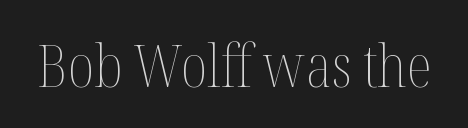
Ink coverage per letter is moderate at most. A typesetter would call this proportional, since set widths differ per character. Glance below the letters and you will spot only blank space. Between one letter and the next there's only the usual sliver of space. The type sits square on the baseline with zero lean.
